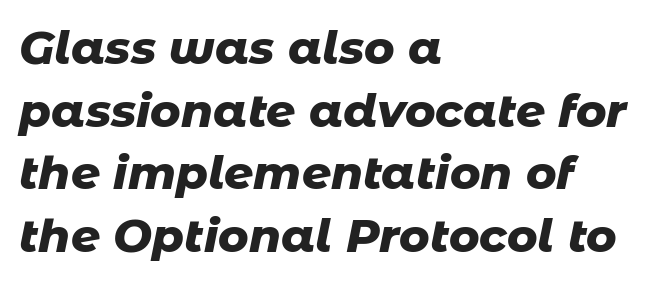
The image shows 46 px heavy type, italic (leaning right); set left-aligned, normal line spacing (1.36x), normal letter spacing, not underlined; low stroke contrast and a medium x-height.
